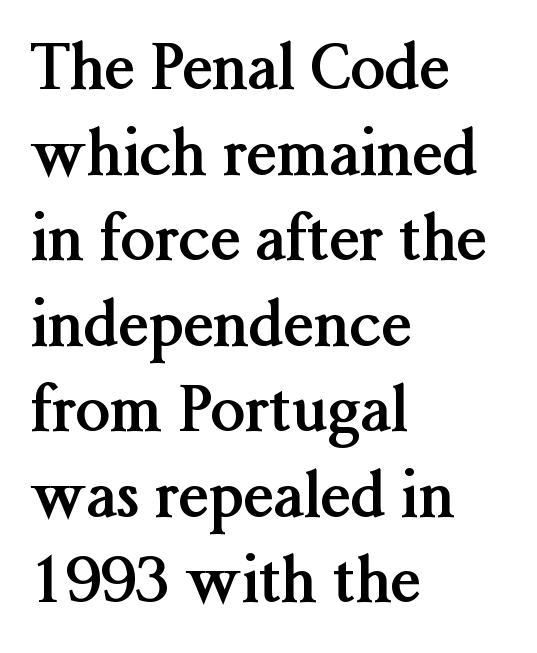
Q: Is the text bold? A: Yes.
Q: Is the text italic (slanted)? A: No, it is upright.
Q: Is the typeface a serif or a sans-serif typeface? A: Serif.
Q: Is the text underlined? A: No.
Q: How is the paragraph aligned? A: Left-aligned.
Q: Is the spacing between letters normal or unusually wide? A: Normal.
Q: Is the spacing between lines tight, normal or loose? A: Normal.
Q: Width (condensed, normal, or wide)? A: Normal.
Q: Stroke contrast? A: Medium.
Q: x-height? A: Medium.
Q: Monospaced? A: No.
